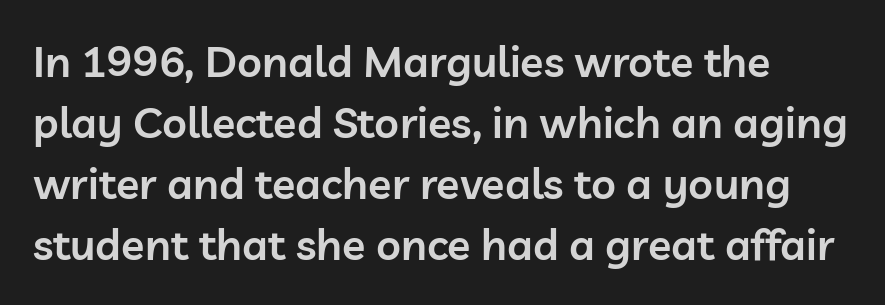
{"serif": "no", "italic": "no", "bold": "semi", "weight": "semibold", "width": "normal", "stroke_contrast": "low", "x_height": "medium", "monospaced": "no", "underline": "no", "line_spacing": "normal", "line_spacing_ratio": 1.42, "letter_spacing": "normal", "letter_spacing_em": 0.0, "glyph_px": 43}
